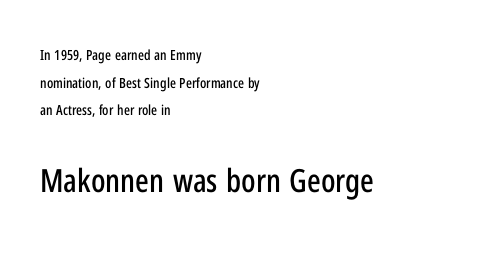
The emphasis by scale lands on block number two, below. All the whitespace from short lines collects on the right. To sum up the face: it is a sans, with no serifs. Horizontal bands of white between lines are thick stripes. Posture: vertical. A typesetter would call this proportional, since set widths differ per character.
